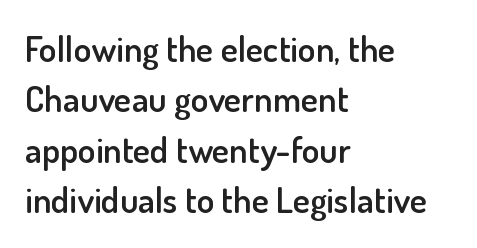
The image shows 36 px semibold sans-serif type, upright; set left-aligned, normal line spacing (1.4x), normal letter spacing, not underlined; low stroke contrast and a small x-height.
